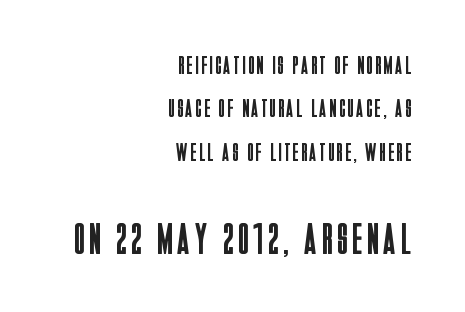
The image shows 44 px regular-weight, condensed sans-serif type, upright; set right-aligned, line spacing 1.74x, not underlined; the second (bottom) block is 1.76x larger; low stroke contrast and a large x-height.
